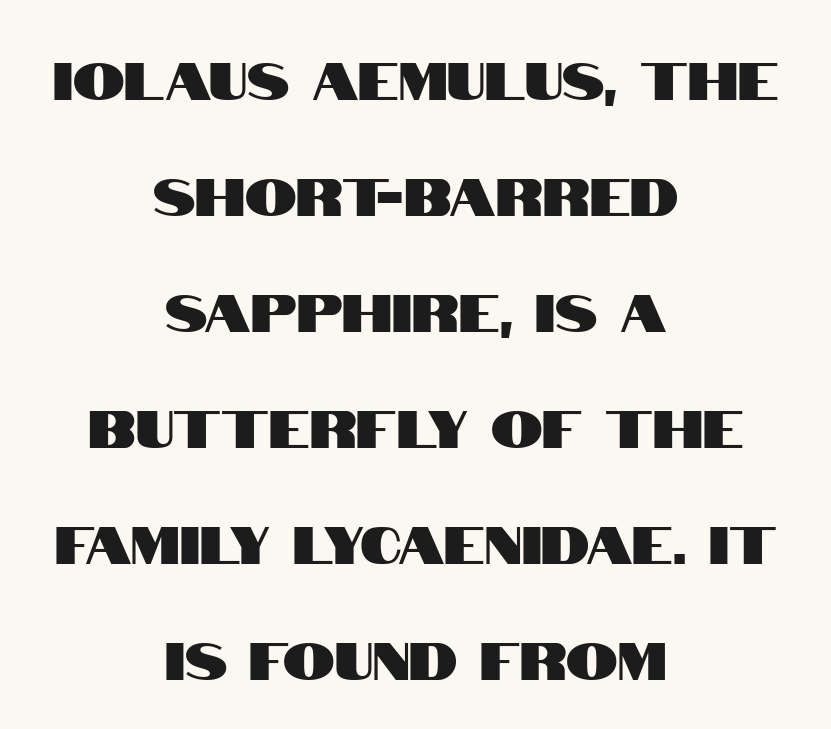
{"serif": "no", "italic": "no", "width": "condensed", "stroke_contrast": "high", "x_height": "large", "monospaced": "no", "underline": "no", "align": "center", "line_spacing": "loose", "line_spacing_ratio": 2.23, "letter_spacing": "normal", "letter_spacing_em": 0.0, "glyph_px": 52}
